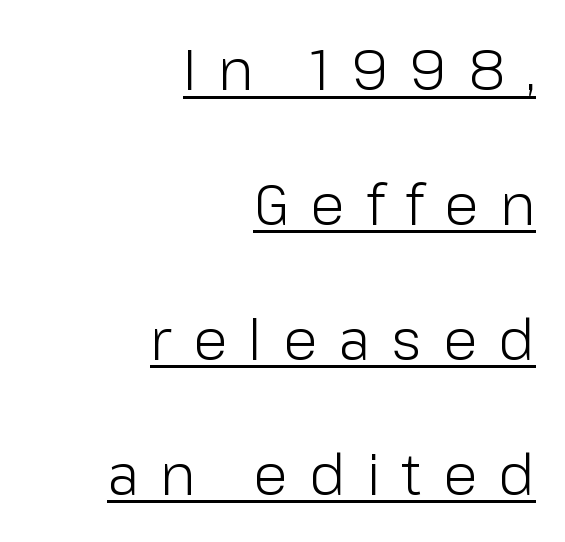
If you drew a ruler down the right edge, every line would touch it. In terms of leading, this rendering errs on the spacious side. A quiet, ordinary-to-light weight characterises the typeface. Classification — sans serif.
